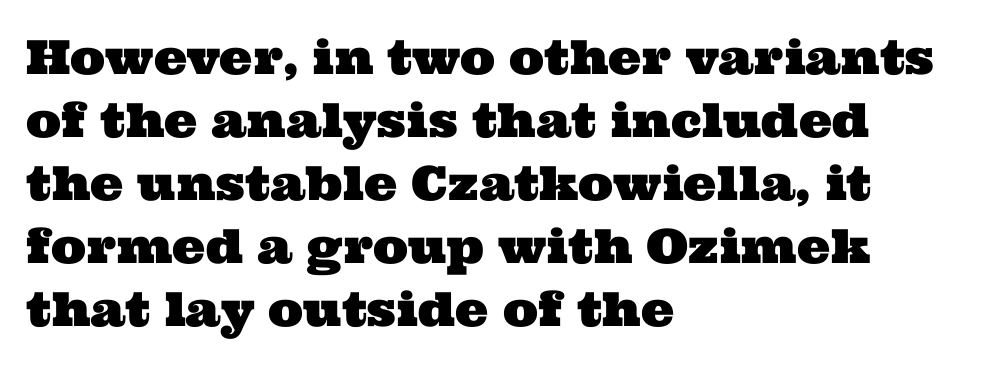
{"serif": "yes", "width": "wide", "stroke_contrast": "medium", "x_height": "medium", "monospaced": "no", "underline": "no", "align": "left", "line_spacing": "normal", "line_spacing_ratio": 1.34, "letter_spacing": "normal", "letter_spacing_em": 0.0, "glyph_px": 47}
